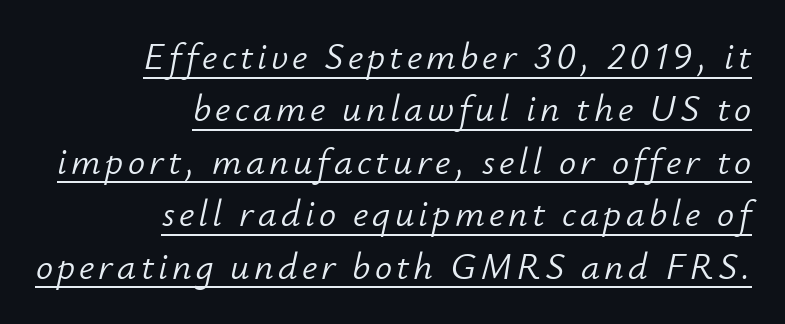
{"italic": "yes", "lean": "right", "slant_degrees": 12, "bold": "no", "weight": "light", "width": "normal", "stroke_contrast": "low", "x_height": "small", "monospaced": "no", "underline": "yes", "align": "right", "line_spacing": "normal", "line_spacing_ratio": 1.38, "glyph_px": 38}
